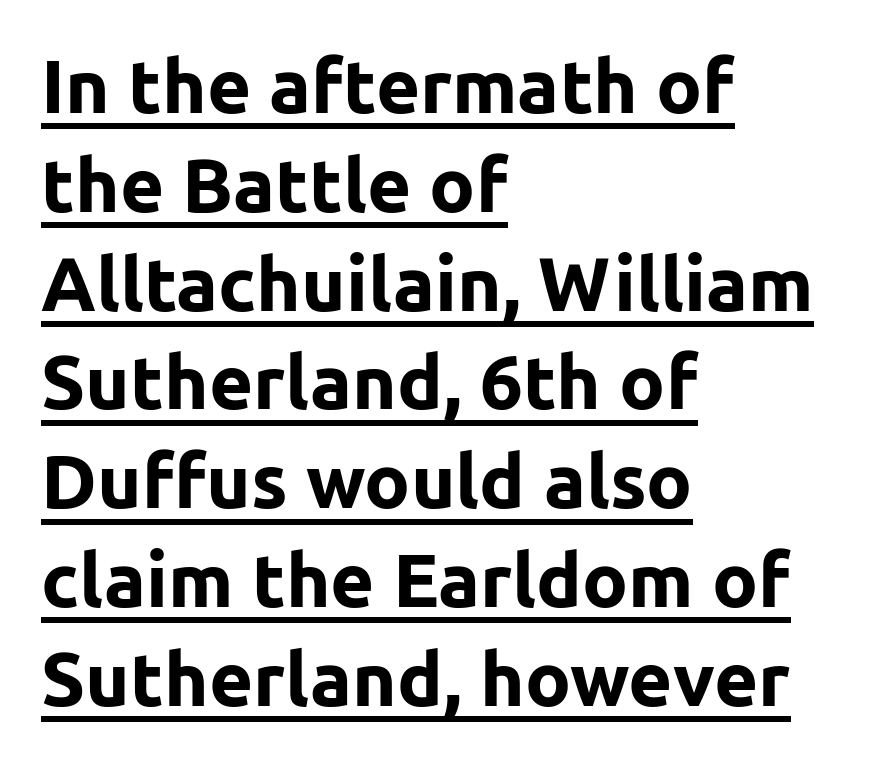
{"serif": "no", "italic": "no", "bold": "yes", "weight": "bold", "width": "normal", "stroke_contrast": "low", "x_height": "medium", "monospaced": "no", "underline": "yes", "align": "left", "line_spacing": "normal", "line_spacing_ratio": 1.3, "letter_spacing": "normal", "letter_spacing_em": 0.0, "glyph_px": 76}
